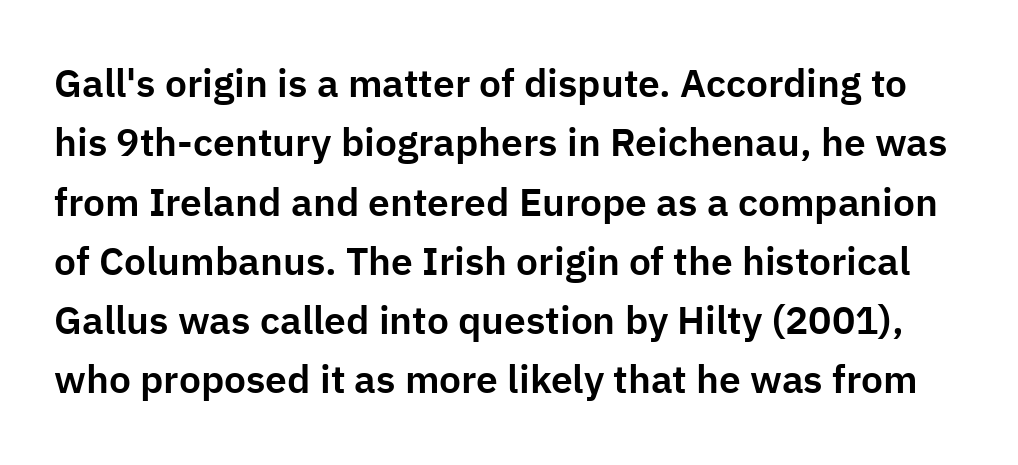
{"serif": "no", "italic": "no", "width": "normal", "stroke_contrast": "low", "x_height": "medium", "monospaced": "no", "underline": "no", "line_spacing": "normal", "line_spacing_ratio": 1.52, "letter_spacing": "normal", "letter_spacing_em": 0.0, "glyph_px": 39}
